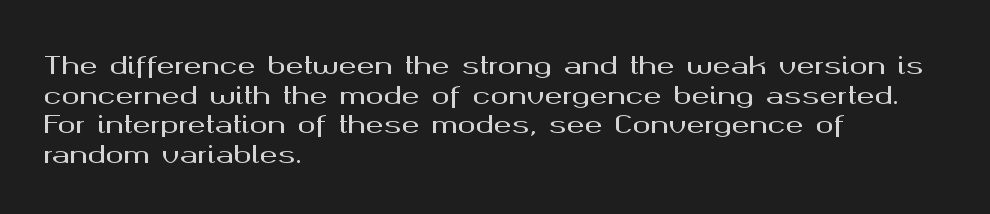
The rag falls on the right side of this text block. This sample uses an upright cut, with every glyph sitting square on the baseline. This sample uses plain, unmodified letter spacing. The strip under each line holds only bare page.
